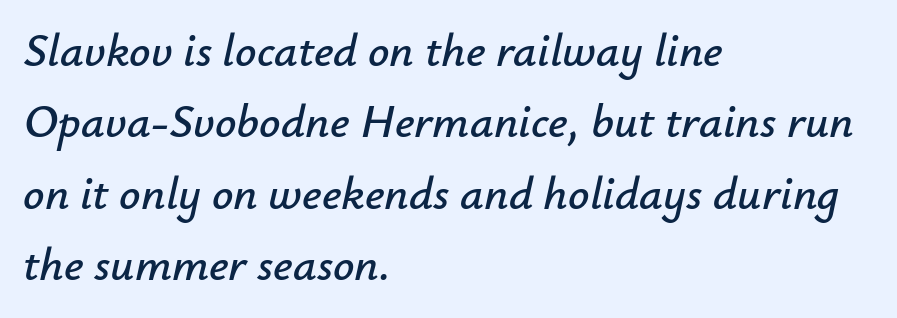
{"italic": "yes", "lean": "right", "slant_degrees": 12, "width": "normal", "stroke_contrast": "low", "x_height": "small", "monospaced": "no", "underline": "no", "align": "left", "line_spacing": "normal", "line_spacing_ratio": 1.52, "letter_spacing": "normal", "letter_spacing_em": 0.0, "glyph_px": 47}
